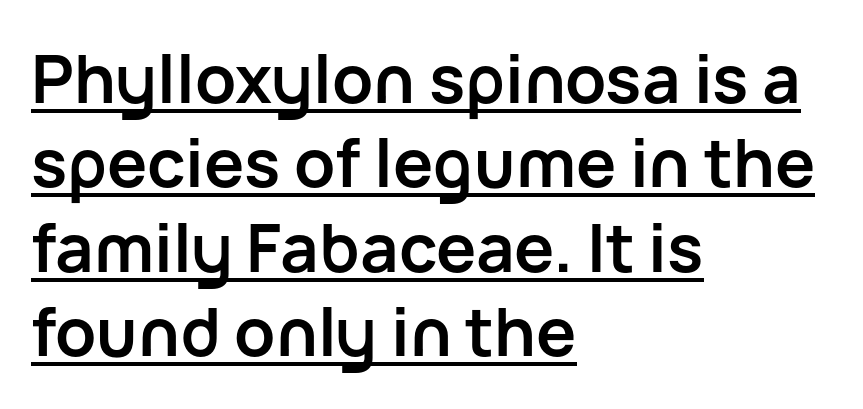
Q: Is the text bold? A: Yes.
Q: Is the text italic (slanted)? A: No, it is upright.
Q: Is the typeface a serif or a sans-serif typeface? A: Sans-serif.
Q: Is the text underlined? A: Yes.
Q: How is the paragraph aligned? A: Left-aligned.
Q: Is the spacing between letters normal or unusually wide? A: Normal.
Q: Is the spacing between lines tight, normal or loose? A: Normal.
Q: Width (condensed, normal, or wide)? A: Normal.
Q: Stroke contrast? A: Low.
Q: x-height? A: Medium.
Q: Monospaced? A: No.
